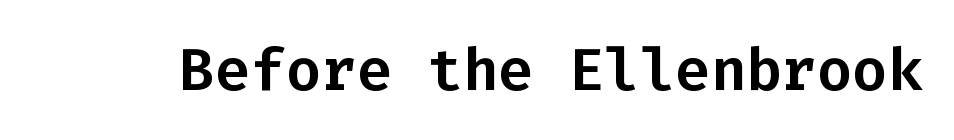
The image shows 59 px sans-serif type, upright, monospaced; set normal letter spacing, not underlined; low stroke contrast and a medium x-height.
